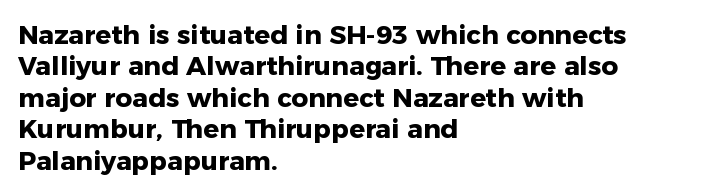
{"italic": "no", "bold": "yes", "underline": "no", "align": "left", "line_spacing_ratio": 1.21, "letter_spacing": "normal", "letter_spacing_em": 0.0, "glyph_px": 26}
